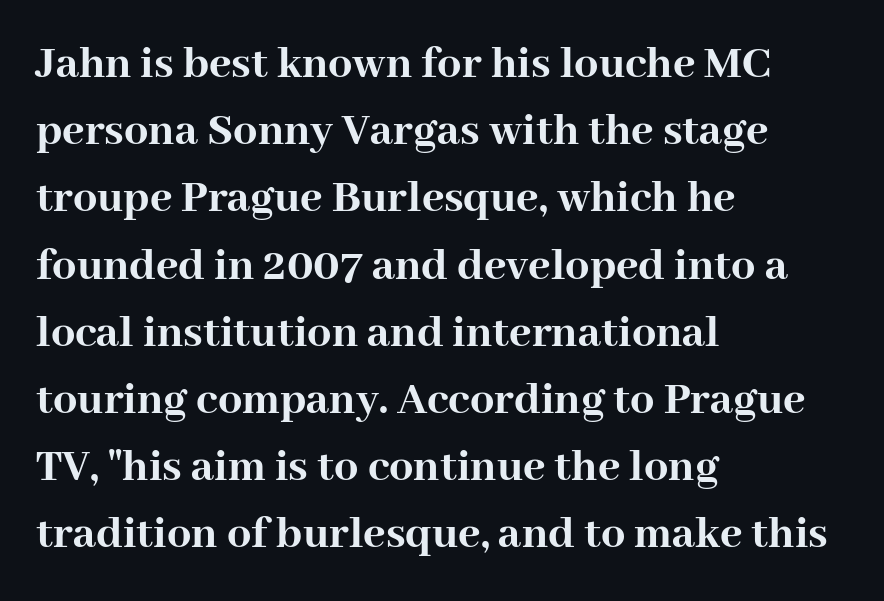
{"serif": "yes", "italic": "no", "bold": "yes", "weight": "semibold", "width": "normal", "stroke_contrast": "high", "x_height": "medium", "monospaced": "no", "underline": "no", "align": "left", "line_spacing": "normal", "line_spacing_ratio": 1.4, "letter_spacing": "normal", "letter_spacing_em": 0.0, "glyph_px": 48}
